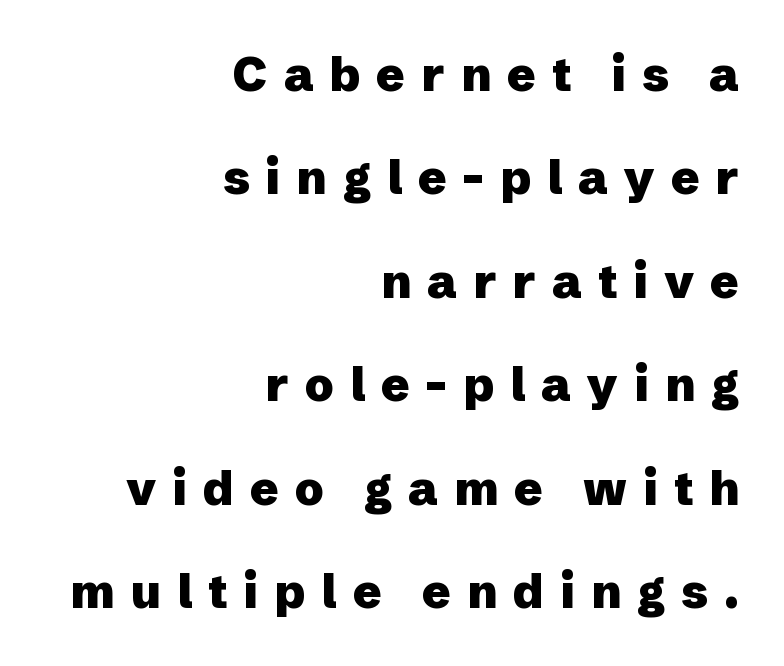
The image shows 47 px heavy sans-serif type, upright; set right-aligned, loose line spacing (2.2x), unusually wide letter spacing (+0.34 em), not underlined; low stroke contrast and a medium x-height.
